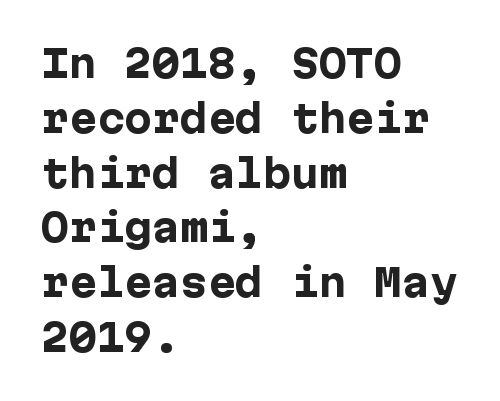
Q: Is the text bold? A: Yes.
Q: Is the text italic (slanted)? A: No, it is upright.
Q: Is the typeface a serif or a sans-serif typeface? A: Sans-serif.
Q: Is the text underlined? A: No.
Q: How is the paragraph aligned? A: Left-aligned.
Q: Is the spacing between letters normal or unusually wide? A: Normal.
Q: Is the spacing between lines tight, normal or loose? A: Normal.
Q: Width (condensed, normal, or wide)? A: Normal.
Q: Stroke contrast? A: Low.
Q: x-height? A: Medium.
